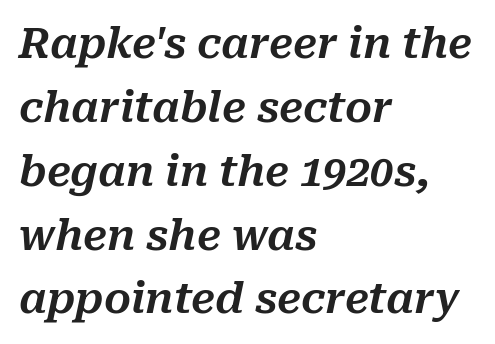
The typesetter chose a ragged-right arrangement here. Just letters on the line, the space beneath them empty. The rendering applies a slant to the glyphs. Proportional: the letters do not fall into vertical columns.
